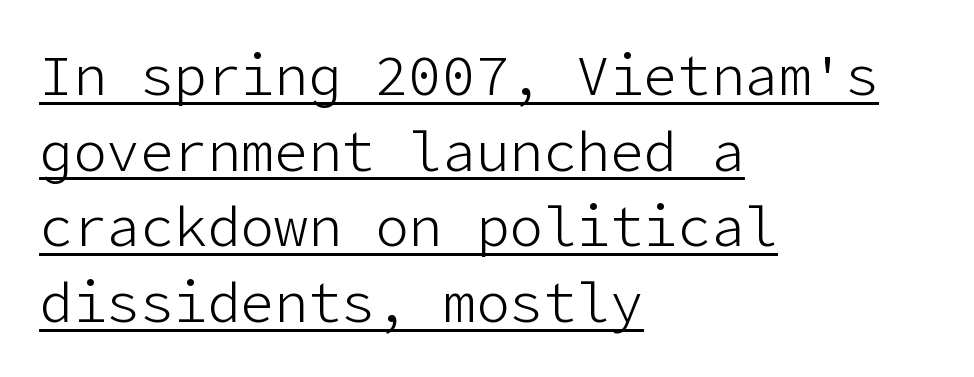
{"serif": "no", "italic": "no", "bold": "no", "weight": "light", "width": "normal", "stroke_contrast": "low", "x_height": "medium", "underline": "yes", "align": "left", "line_spacing": "normal", "line_spacing_ratio": 1.35, "letter_spacing": "normal", "letter_spacing_em": 0.0, "glyph_px": 56}
